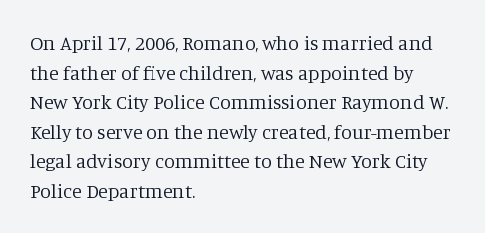
Q: Is the text bold? A: No.
Q: Is the text italic (slanted)? A: No, it is upright.
Q: Is the text underlined? A: No.
Q: How is the paragraph aligned? A: Left-aligned.
Q: Is the spacing between letters normal or unusually wide? A: Normal.
Q: Is the spacing between lines tight, normal or loose? A: Normal.
